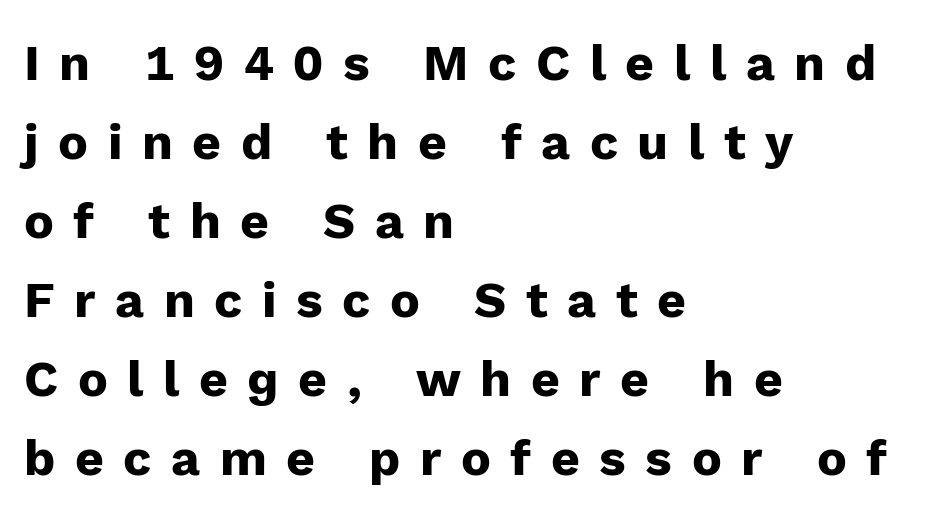
{"serif": "no", "italic": "no", "bold": "yes", "weight": "heavy", "width": "normal", "stroke_contrast": "low", "x_height": "medium", "monospaced": "no", "underline": "no", "align": "left", "line_spacing": "normal", "line_spacing_ratio": 1.58, "letter_spacing": "wide", "letter_spacing_em": 0.39, "glyph_px": 50}
